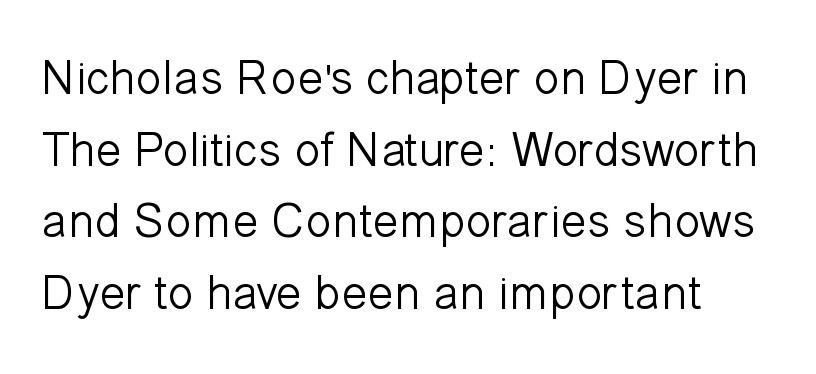
Check the space under the baseline: it is left empty. Think standard paragraph weight, or any step lighter than that. Regarding serifs, this sample does without them. No extra tracking has been applied to these lines. A roman cut, with each character standing at attention. Is this a fixed-width face? No — the glyphs have proportional, varying widths.
